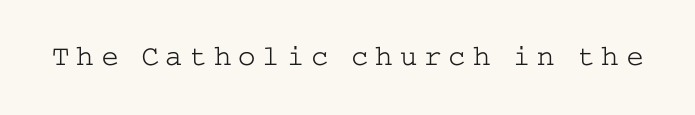
Q: Is the text bold? A: No.
Q: Is the text italic (slanted)? A: No, it is upright.
Q: Is the typeface a serif or a sans-serif typeface? A: Serif.
Q: Is the text underlined? A: No.
Q: Is the spacing between letters normal or unusually wide? A: Unusually wide.
Q: Width (condensed, normal, or wide)? A: Wide.
Q: Stroke contrast? A: Low.
Q: x-height? A: Medium.
